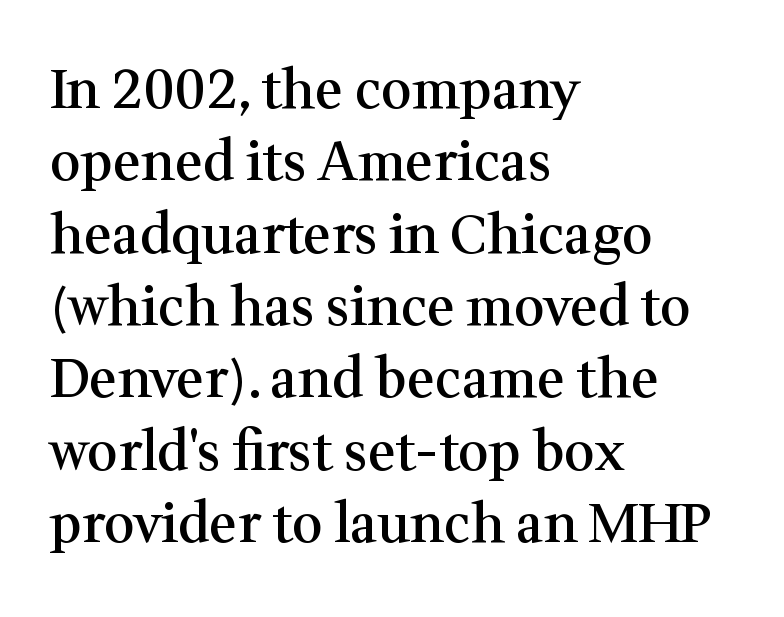
The image shows 54 px semibold serif type, upright; set left-aligned, normal line spacing (1.34x), normal letter spacing, not underlined; medium stroke contrast and a medium x-height.
